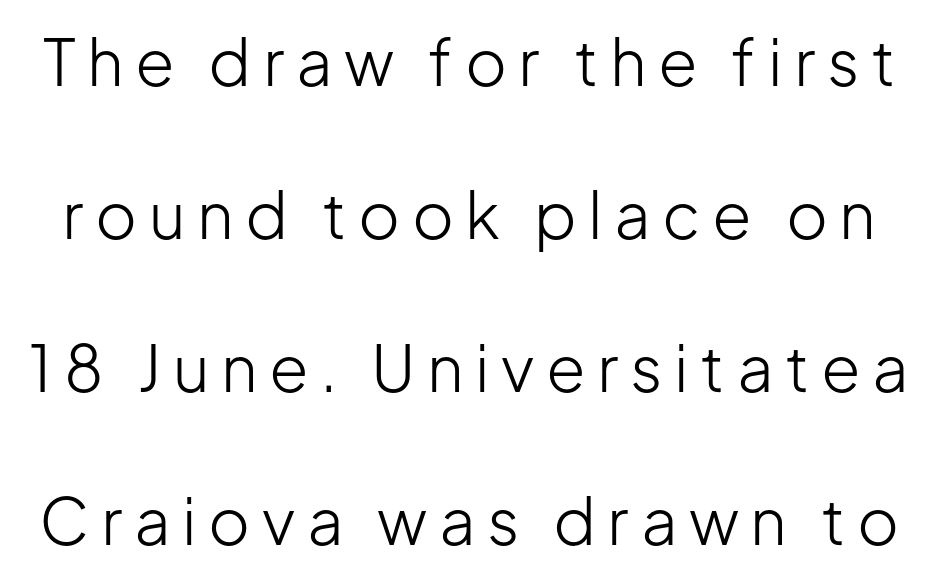
Q: Is the text bold? A: No.
Q: Is the text italic (slanted)? A: No, it is upright.
Q: Is the typeface a serif or a sans-serif typeface? A: Sans-serif.
Q: Is the text underlined? A: No.
Q: Is the spacing between lines tight, normal or loose? A: Loose.
Q: Width (condensed, normal, or wide)? A: Normal.
Q: Stroke contrast? A: Low.
Q: x-height? A: Medium.
Q: Monospaced? A: No.
